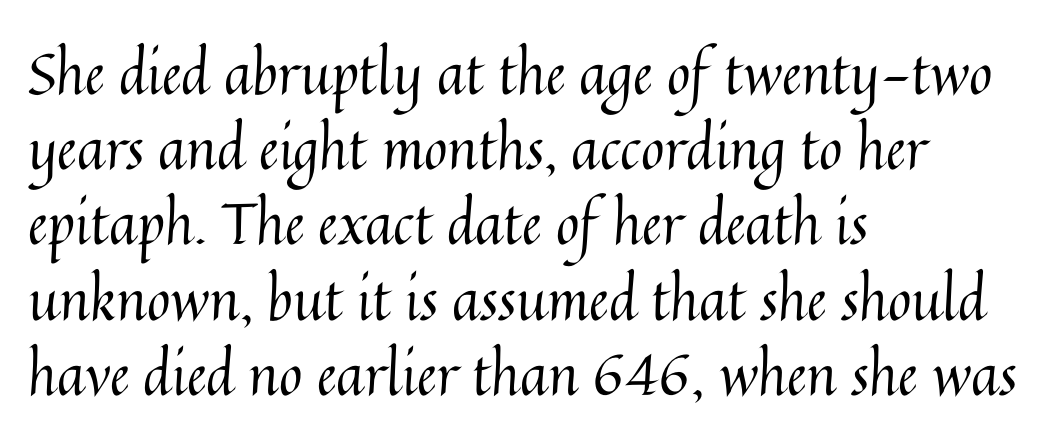
Q: Is the text bold? A: No.
Q: Is the text underlined? A: No.
Q: How is the paragraph aligned? A: Left-aligned.
Q: Is the spacing between letters normal or unusually wide? A: Normal.
Q: Is the spacing between lines tight, normal or loose? A: Normal.
Q: Width (condensed, normal, or wide)? A: Normal.
Q: Stroke contrast? A: Medium.
Q: x-height? A: Medium.
Q: Monospaced? A: No.
